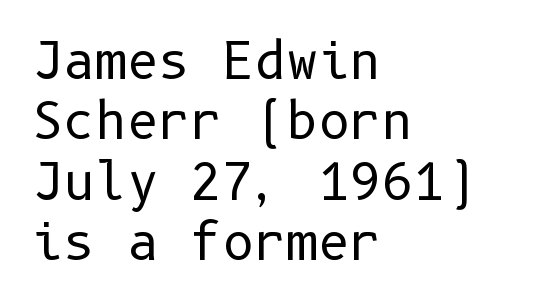
{"serif": "no", "italic": "no", "bold": "no", "weight": "regular", "width": "normal", "stroke_contrast": "low", "x_height": "medium", "underline": "no", "align": "left", "line_spacing_ratio": 1.23, "letter_spacing": "normal", "letter_spacing_em": 0.0, "glyph_px": 49}
